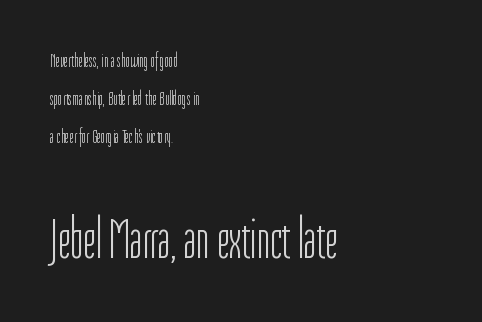
The letters in the lower block stand taller than those in the block above. This rendering uses left alignment, leaving the right contour irregular. Line spacing here is loose. If you drew a line through each stem, it would be perfectly vertical. The face used here is proportionally spaced, like ordinary book or web type. Does the type have serifs? No, each stem ends abruptly.
